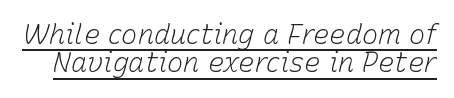
Q: Is the text bold? A: No.
Q: Is the text italic (slanted)? A: Yes, it leans right by about 15 degrees.
Q: Is the text underlined? A: Yes.
Q: Is the spacing between letters normal or unusually wide? A: Normal.
Q: Is the spacing between lines tight, normal or loose? A: Tight.
